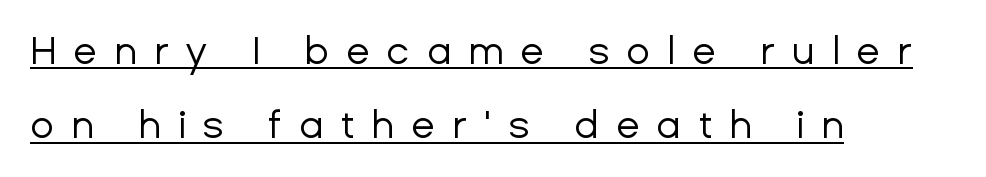
Q: Is the text bold? A: No.
Q: Is the text italic (slanted)? A: No, it is upright.
Q: Is the typeface a serif or a sans-serif typeface? A: Sans-serif.
Q: Is the text underlined? A: Yes.
Q: How is the paragraph aligned? A: Left-aligned.
Q: Is the spacing between letters normal or unusually wide? A: Unusually wide.
Q: Is the spacing between lines tight, normal or loose? A: Loose.
Q: Width (condensed, normal, or wide)? A: Normal.
Q: Stroke contrast? A: Low.
Q: x-height? A: Medium.
Q: Monospaced? A: No.
